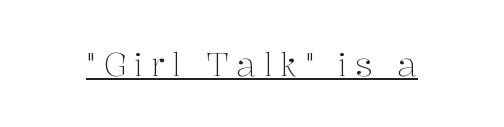
{"serif": "yes", "italic": "no", "bold": "no", "weight": "light", "width": "normal", "stroke_contrast": "medium", "x_height": "medium", "monospaced": "no", "underline": "yes", "letter_spacing": "wide", "letter_spacing_em": 0.22, "glyph_px": 33}
